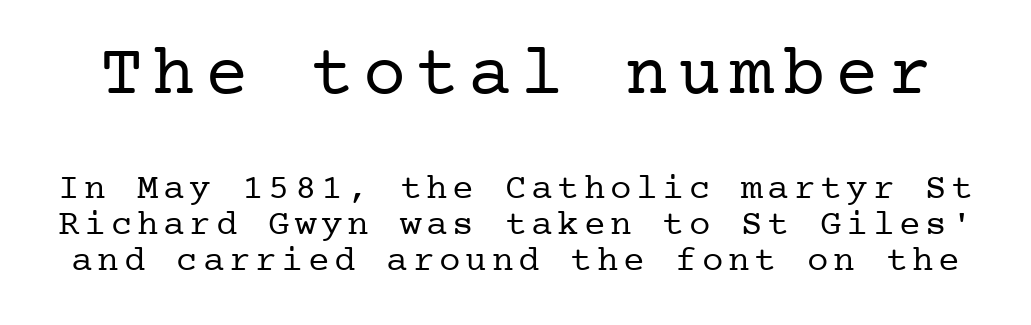
Any mark beneath the type? The region is blank. Every character sits straight up, as roman type does. The leading is snug, giving the passage a crowded texture. A student would notice the top passage is typeset larger than what follows. The rendering shows small feet on the letterforms — a serif design. Is the type heavy? It reads as light-to-regular instead.
